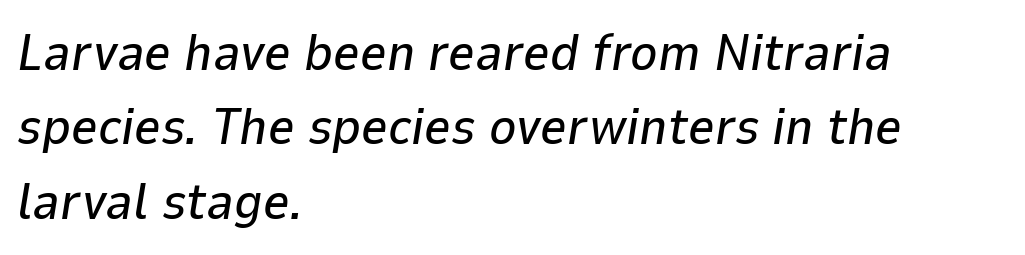
Vertical spacing — default. The text block is weighted toward the left margin, trailing off unevenly rightward. These lines keep a tight, regular rhythm from letter to letter. Do the characters align in a grid? No, the font is proportional. Looking at the ascenders, they clearly lean. The baseline area is clear.
